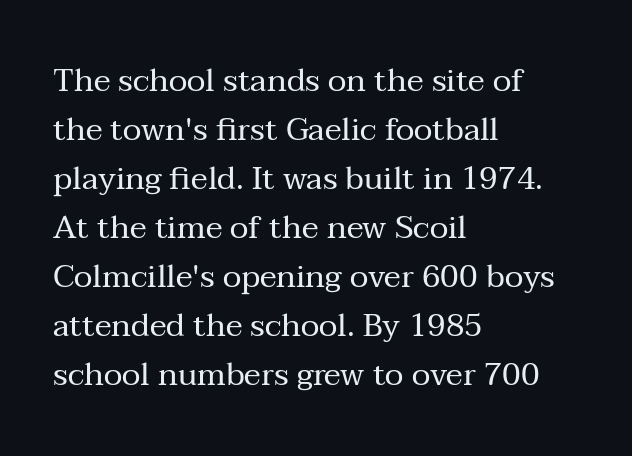
The lines are quadded left. Compared with typical paragraphs, the rows here are spaced about the same. A roman cut, with each character standing at attention. The letterforms sit shoulder to shoulder at normal distance.
